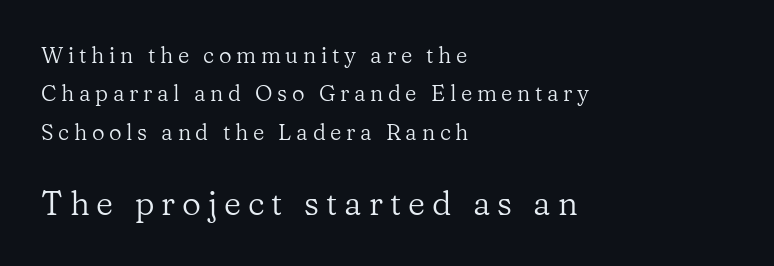
The image shows 33 px regular-weight serif type, upright; set left-aligned, line spacing 1.74x, unusually wide letter spacing (+0.21 em), not underlined; the second (bottom) block is 1.5x larger; low stroke contrast and a medium x-height.
